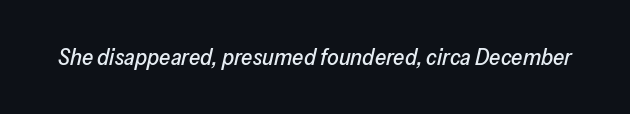
The image shows 23 px text type, italic (leaning right); set normal letter spacing, not underlined.
